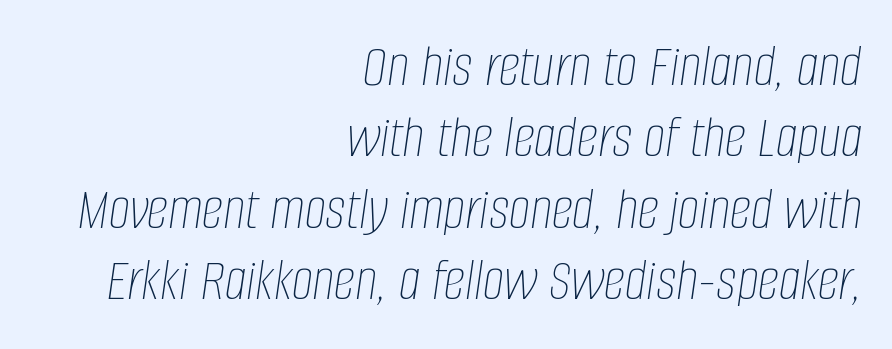
The image shows 61 px thin, condensed type, italic (leaning right); set right-aligned, line spacing 1.17x, normal letter spacing, not underlined; low stroke contrast and a large x-height.
